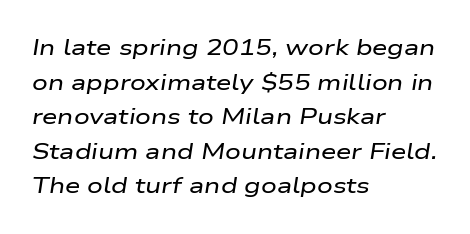
{"italic": "yes", "lean": "right", "slant_degrees": 9, "underline": "no", "align": "left", "line_spacing": "normal", "line_spacing_ratio": 1.57, "letter_spacing": "normal", "letter_spacing_em": 0.0, "glyph_px": 22}
